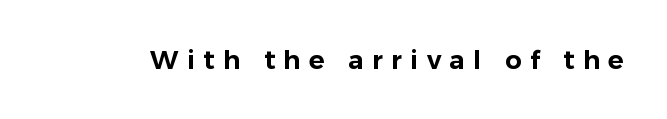
{"italic": "no", "underline": "no", "letter_spacing": "wide", "letter_spacing_em": 0.32, "glyph_px": 26}
